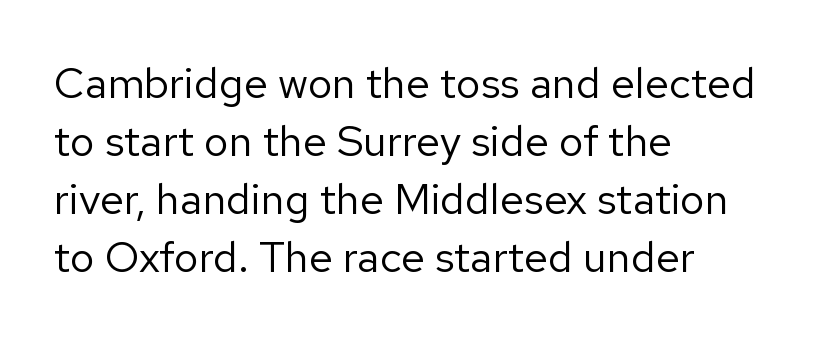
{"serif": "no", "italic": "no", "bold": "no", "weight": "regular", "width": "normal", "stroke_contrast": "low", "x_height": "medium", "monospaced": "no", "underline": "no", "align": "left", "line_spacing": "normal", "line_spacing_ratio": 1.35, "letter_spacing": "normal", "letter_spacing_em": 0.0, "glyph_px": 43}
